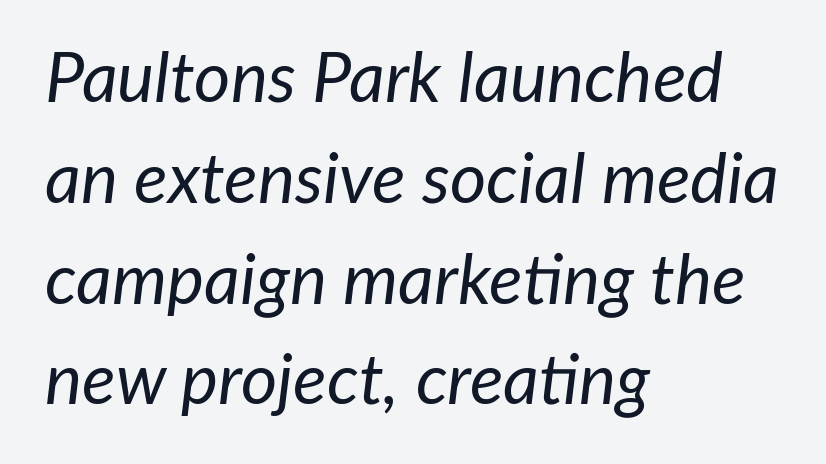
The image shows 70 px regular-weight type, italic (leaning right); set left-aligned, normal line spacing (1.44x), normal letter spacing, not underlined; low stroke contrast and a medium x-height.
